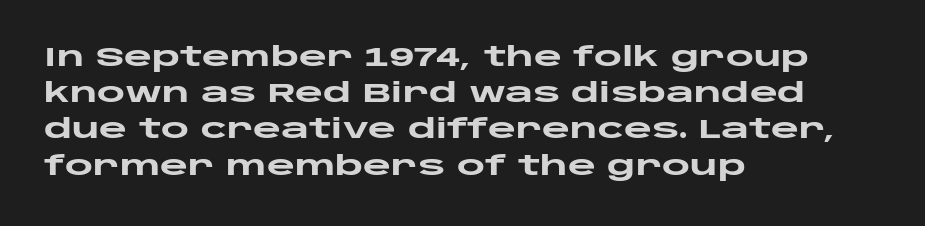
Q: Is the text bold? A: Yes.
Q: Is the text italic (slanted)? A: No, it is upright.
Q: Is the text underlined? A: No.
Q: How is the paragraph aligned? A: Left-aligned.
Q: Is the spacing between letters normal or unusually wide? A: Normal.
Q: Is the spacing between lines tight, normal or loose? A: Normal.
